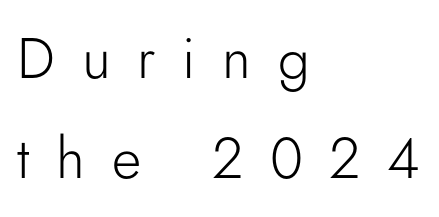
Q: Is the text bold? A: No.
Q: Is the text italic (slanted)? A: No, it is upright.
Q: Is the typeface a serif or a sans-serif typeface? A: Sans-serif.
Q: Is the text underlined? A: No.
Q: How is the paragraph aligned? A: Left-aligned.
Q: Is the spacing between letters normal or unusually wide? A: Unusually wide.
Q: Width (condensed, normal, or wide)? A: Normal.
Q: Stroke contrast? A: Low.
Q: x-height? A: Small.
Q: Monospaced? A: No.
